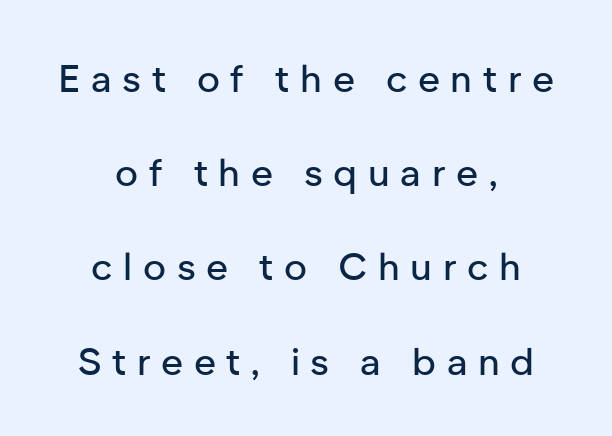
Q: Is the text italic (slanted)? A: No, it is upright.
Q: Is the typeface a serif or a sans-serif typeface? A: Sans-serif.
Q: Is the text underlined? A: No.
Q: How is the paragraph aligned? A: Centered.
Q: Is the spacing between letters normal or unusually wide? A: Unusually wide.
Q: Is the spacing between lines tight, normal or loose? A: Loose.
Q: Width (condensed, normal, or wide)? A: Normal.
Q: Stroke contrast? A: Low.
Q: x-height? A: Medium.
Q: Monospaced? A: No.
